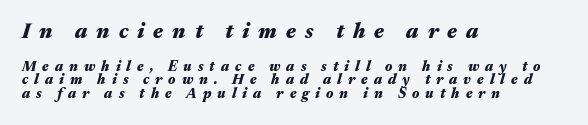
The image shows 21 px bold type, italic (leaning right); set left-aligned, tight line spacing (0.99x), unusually wide letter spacing (+0.43 em), not underlined; the first (top) block is 1.5x larger.
